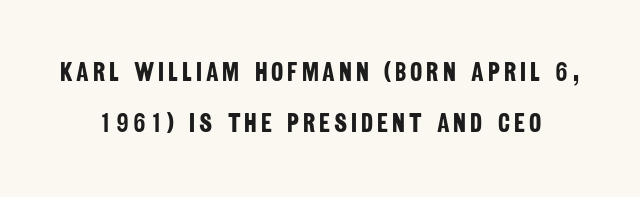
Q: Is the text bold? A: Yes.
Q: Is the text underlined? A: No.
Q: Is the spacing between lines tight, normal or loose? A: Loose.
